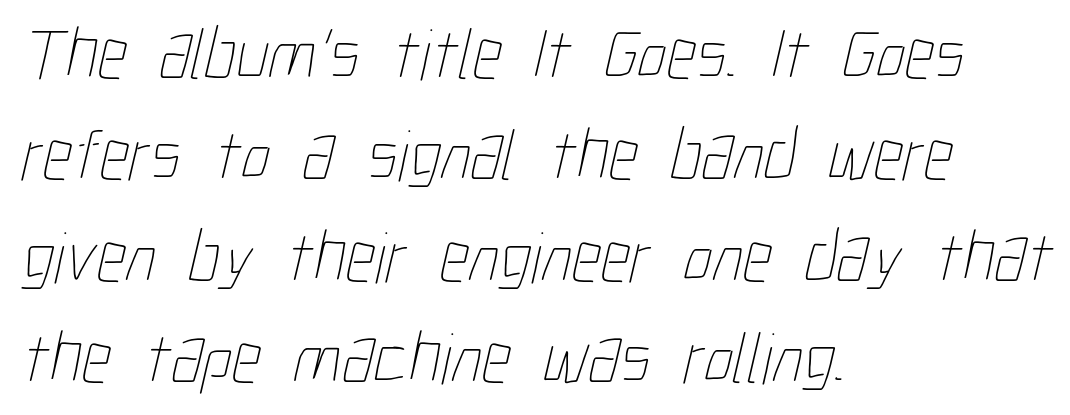
The image shows 73 px thin, condensed type; set left-aligned, normal line spacing (1.39x), normal letter spacing, not underlined; low stroke contrast and a medium x-height.
